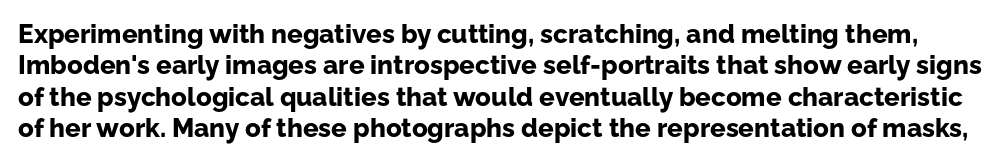
The image shows 26 px bold type, upright; set line spacing 1.21x, normal letter spacing, not underlined.
